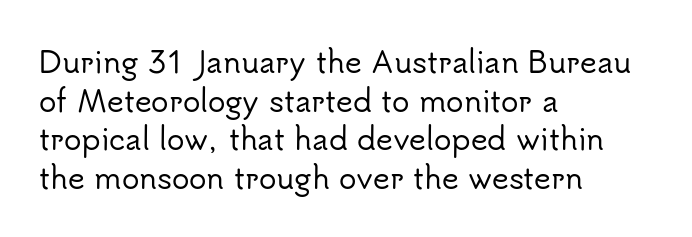
{"serif": "no", "italic": "no", "width": "normal", "stroke_contrast": "low", "x_height": "small", "monospaced": "no", "underline": "no", "align": "left", "line_spacing": "normal", "line_spacing_ratio": 1.33, "letter_spacing": "normal", "letter_spacing_em": 0.0, "glyph_px": 29}
